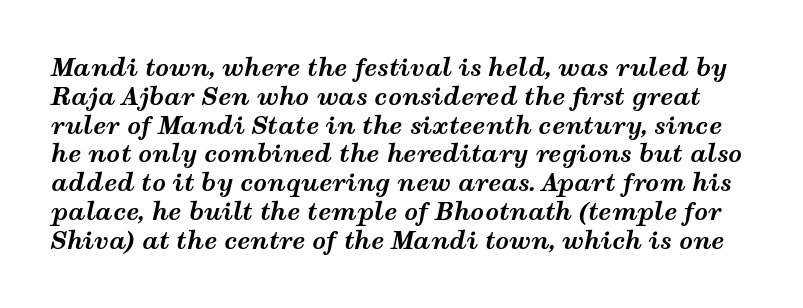
The image shows 24 px bold type, italic (leaning right); set line spacing 1.2x, normal letter spacing, not underlined.
